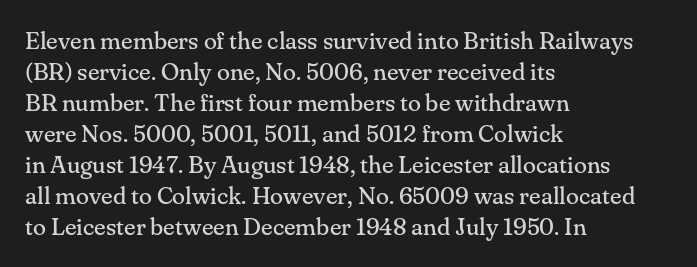
Q: Is the text bold? A: No.
Q: Is the text italic (slanted)? A: No, it is upright.
Q: Is the text underlined? A: No.
Q: How is the paragraph aligned? A: Left-aligned.
Q: Is the spacing between letters normal or unusually wide? A: Normal.
Q: Is the spacing between lines tight, normal or loose? A: Normal.
